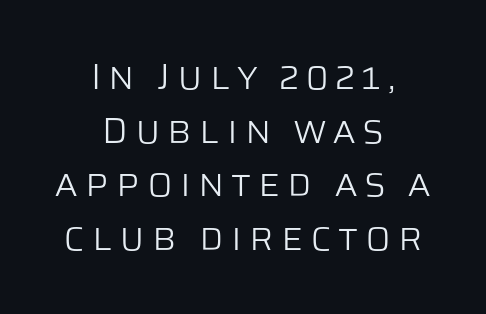
{"serif": "no", "italic": "no", "bold": "no", "weight": "light", "width": "normal", "stroke_contrast": "low", "x_height": "large", "monospaced": "no", "underline": "no", "align": "center", "line_spacing": "normal", "line_spacing_ratio": 1.45, "glyph_px": 37}
